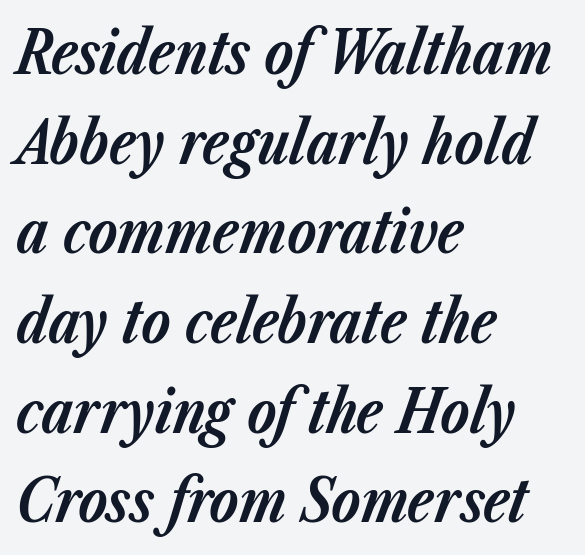
{"italic": "yes", "lean": "right", "slant_degrees": 23, "bold": "yes", "weight": "bold", "width": "normal", "stroke_contrast": "low", "x_height": "medium", "monospaced": "no", "underline": "no", "align": "left", "line_spacing": "normal", "line_spacing_ratio": 1.52, "letter_spacing": "normal", "letter_spacing_em": 0.0, "glyph_px": 59}
